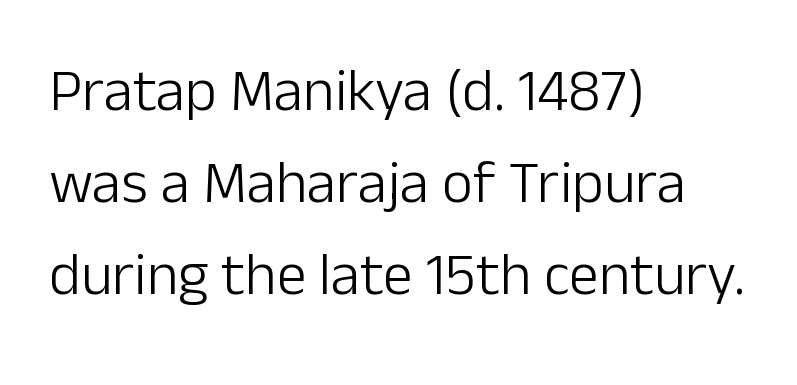
No feet cap the strokes, marking this as sans-serif type. Regarding leading, the lines here are spaced in the standard way. The strip under each line holds only bare page. This sample has the flowing, uneven cadence of proportional lettering.
